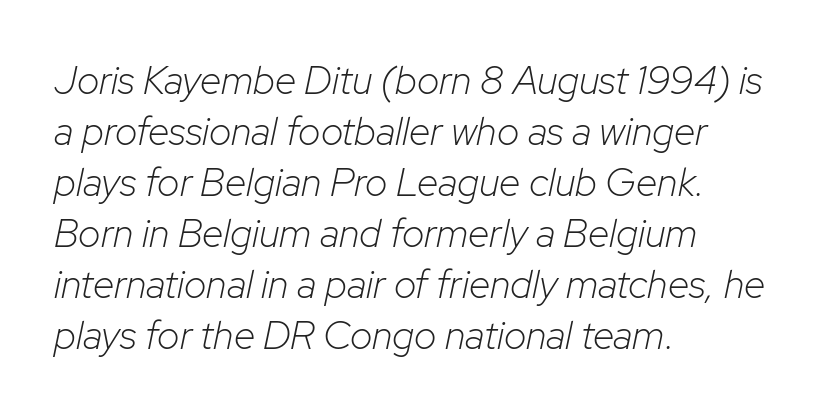
The image shows 39 px light type, italic (leaning right); set left-aligned, normal line spacing (1.31x), normal letter spacing, not underlined; low stroke contrast and a medium x-height.
